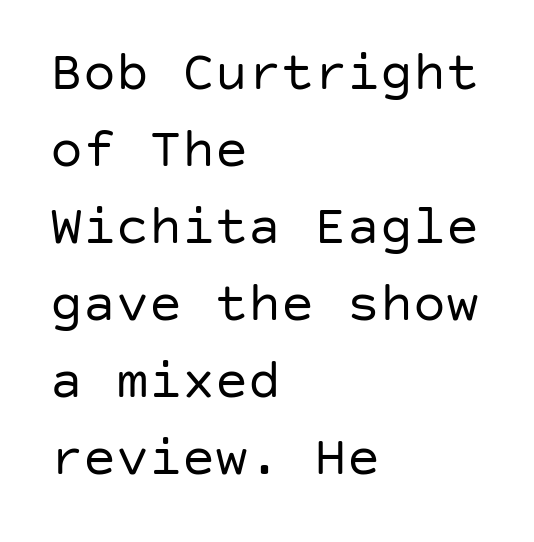
Q: Is the text bold? A: No.
Q: Is the text italic (slanted)? A: No, it is upright.
Q: Is the typeface a serif or a sans-serif typeface? A: Sans-serif.
Q: Is the text underlined? A: No.
Q: How is the paragraph aligned? A: Left-aligned.
Q: Is the spacing between letters normal or unusually wide? A: Normal.
Q: Is the spacing between lines tight, normal or loose? A: Normal.
Q: Width (condensed, normal, or wide)? A: Normal.
Q: Stroke contrast? A: Low.
Q: x-height? A: Large.
